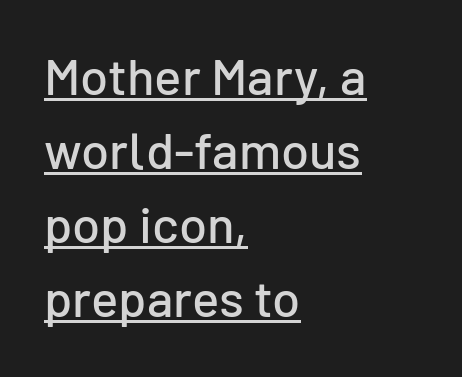
Character widths vary here, with narrow letters taking less room than wide ones. The rendering anchors every line to the left-hand side. This sample carries an underscore along the baseline area. The axis of the letterforms is exactly vertical. Each letter's strokes conclude bluntly, with no projecting serifs.
